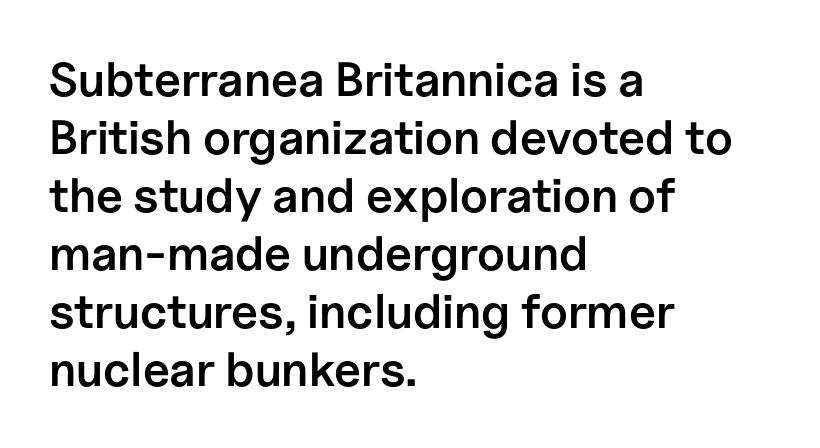
{"serif": "no", "italic": "no", "bold": "semi", "weight": "semibold", "width": "normal", "stroke_contrast": "low", "x_height": "medium", "monospaced": "no", "underline": "no", "align": "left", "line_spacing_ratio": 1.21, "letter_spacing": "normal", "letter_spacing_em": 0.0, "glyph_px": 48}
